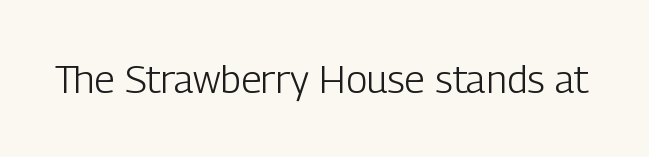
The image shows 39 px light, condensed sans-serif type, upright; set normal letter spacing, not underlined; low stroke contrast and a medium x-height.
